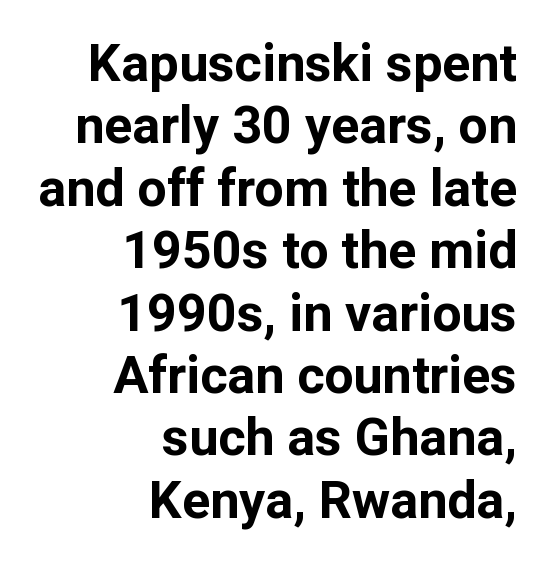
On the weight axis this lands at bold, roughly 700. The baseline area is clear. In CSS terms this would be text-align: right. The face used here is proportionally spaced, like ordinary book or web type. This is roman type, the default non-slanted kind. How are the letters spaced? Ordinarily, with no added tracking.
